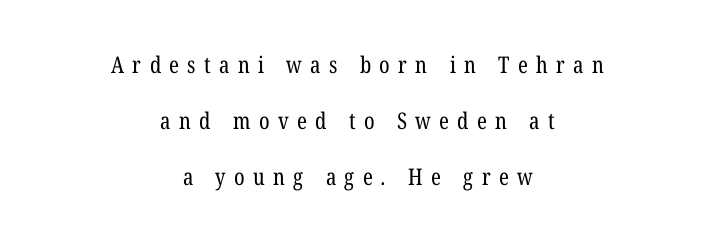
The image shows 23 px text type; set centered, loose line spacing (2.43x), unusually wide letter spacing (+0.36 em), not underlined.
